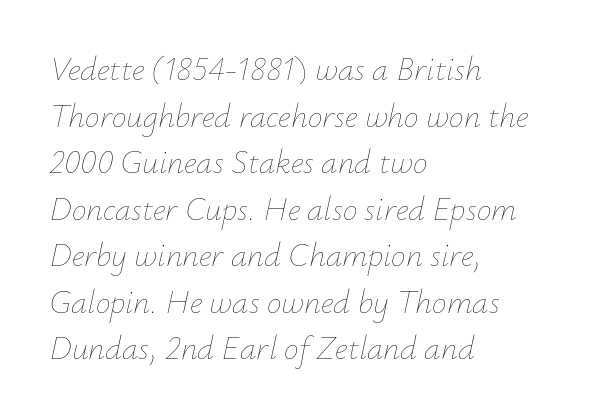
The image shows 33 px thin type, italic (leaning right); set left-aligned, normal line spacing (1.41x), normal letter spacing, not underlined; low stroke contrast and a small x-height.
